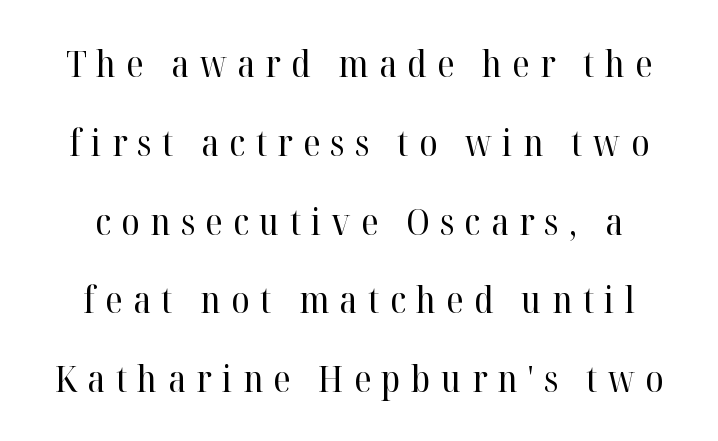
Each letter keeps its own natural width here, so spacing adapts to shape. This sample uses expanded letter spacing, leaving extra air between glyphs. The typeface has the unassuming heft of standard copy or less. The area under the type is left untouched. Vertically, the passage feels expansive, rows floating well apart. Typographically, this falls in the serif category.
